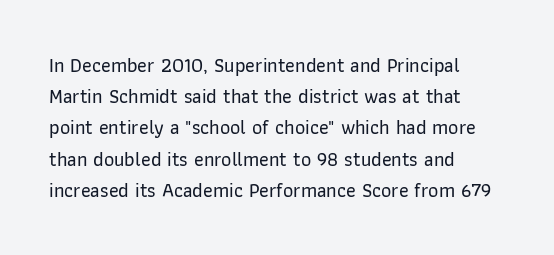
{"italic": "no", "underline": "no", "align": "left", "line_spacing": "normal", "line_spacing_ratio": 1.56, "letter_spacing": "normal", "letter_spacing_em": 0.0, "glyph_px": 20}
